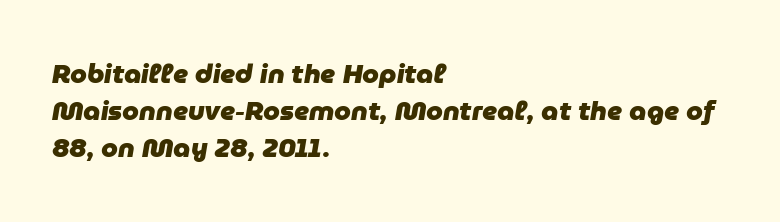
The image shows 27 px bold type, italic (leaning right); set left-aligned, normal line spacing (1.37x), normal letter spacing, not underlined.
